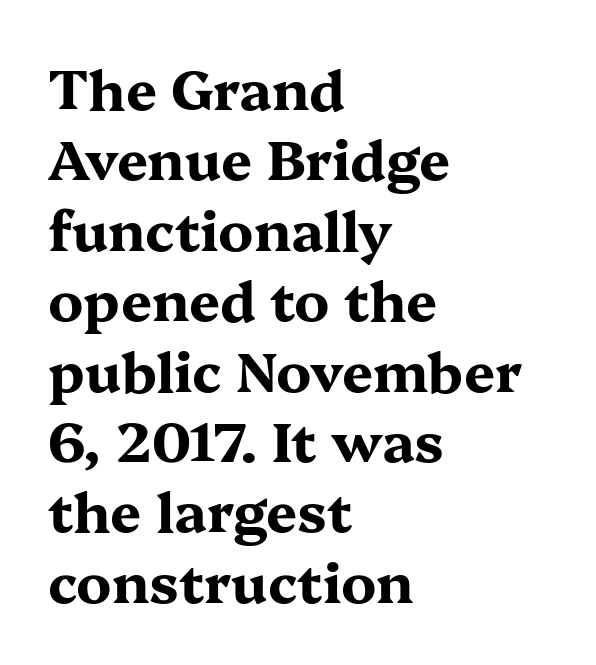
Proportional: the letters do not fall into vertical columns. Any mark beneath the type? The region is blank. These lines were composed using upright roman letters. Does the leading feel generous? No, just average. On the weight axis this lands at bold, roughly 700. The lines are quadded left.
